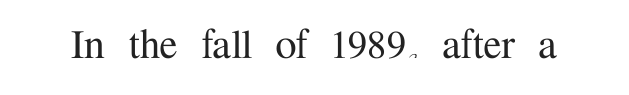
{"serif": "yes", "italic": "no", "width": "normal", "stroke_contrast": "medium", "x_height": "medium", "monospaced": "no", "underline": "no", "letter_spacing": "normal", "letter_spacing_em": 0.0, "glyph_px": 48}
